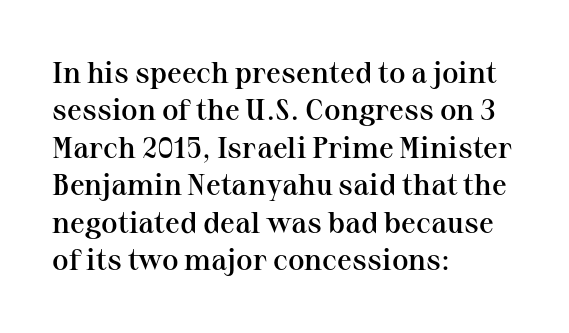
The typesetting leans somewhat heavy: a semibold. The typography opts for an upright posture over an oblique one. To sum up the face: it has serifs. Note the varied advance widths — an 'i' is clearly narrower than an 'm'.
